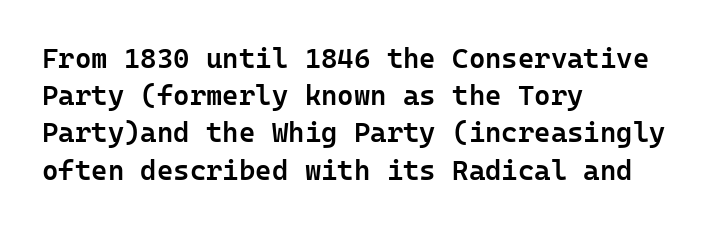
The image shows 28 px semibold sans-serif type, upright; set left-aligned, normal line spacing (1.33x), normal letter spacing, not underlined; low stroke contrast and a medium x-height.
